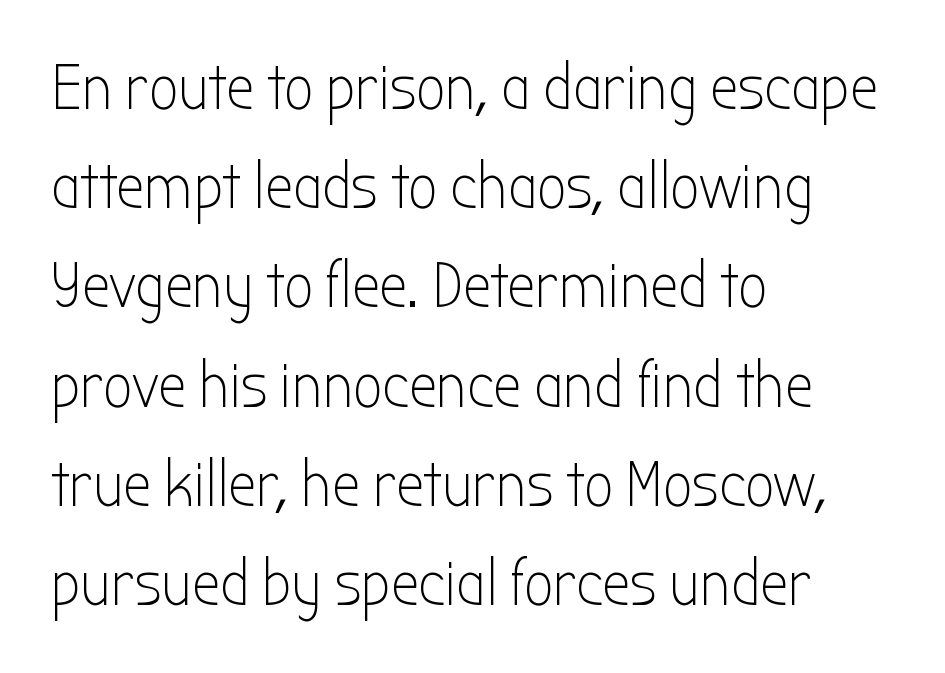
Vertical spacing — default. Glance below the letters and you will spot only blank space. Proportional: the letters do not fall into vertical columns. Examine the stroke ends and you'll find no serifs. This rendering uses left alignment, leaving the right contour irregular. Spacing between characters is what you'd get straight out of the box.
